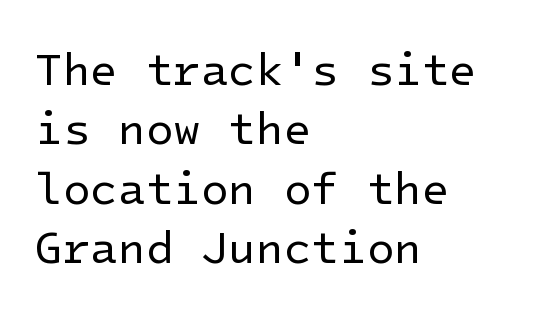
This rendering leaves character spacing at its baseline value. Clear beneath every line of the passage. Nope, not italic — everything's standing straight. This sample uses a sans-serif face. The font sits on the lighter half of the weight spectrum, regular included. Leading: standard.
